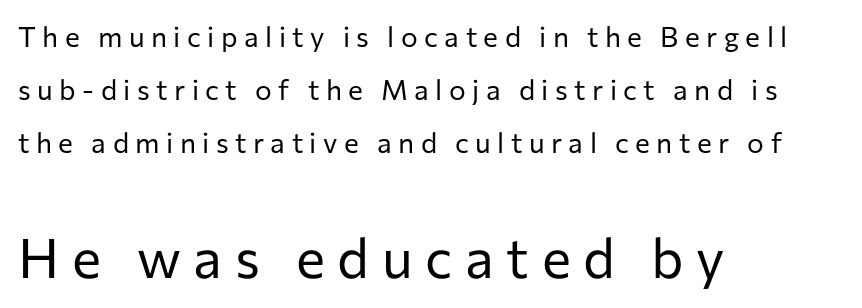
Is the letter spacing exaggerated? Yes — the characters are pushed far apart. To sum up the face: it is a sans, with no serifs. A student would notice the bottom passage is typeset larger than what precedes it. The type sits square on the baseline with zero lean. Only glyphs here, with clear space below each row. Horizontal alignment here is leftward, the default for most running prose.
